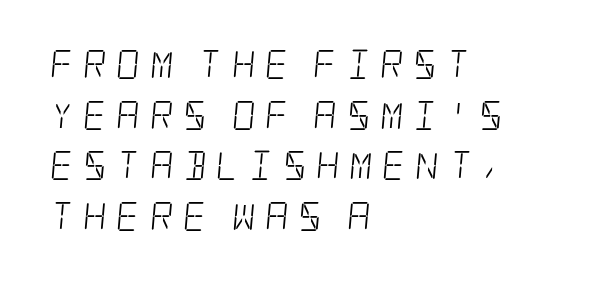
{"serif": "yes", "bold": "no", "weight": "light", "width": "condensed", "stroke_contrast": "low", "x_height": "large", "underline": "no", "align": "left", "line_spacing_ratio": 1.75, "letter_spacing": "wide", "letter_spacing_em": 0.33, "glyph_px": 29}
